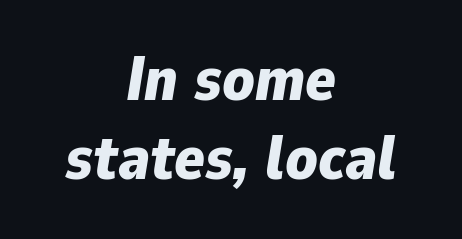
Observe the ordinary spacing: letters are neighbours, not strangers. The whole block is typeset with a tilt. The letters advance in unequal steps, a hallmark of proportional type. Is there much room between lines? A standard amount, neither cramped nor airy.
